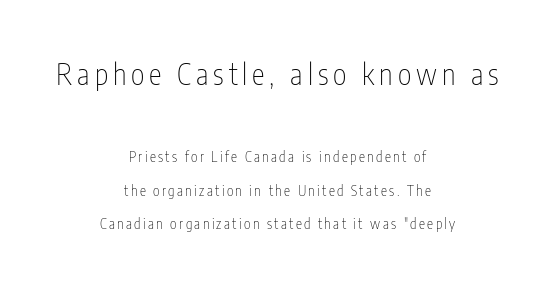
Q: Is the text bold? A: No.
Q: Is the text italic (slanted)? A: No, it is upright.
Q: Is the typeface a serif or a sans-serif typeface? A: Sans-serif.
Q: Is the text underlined? A: No.
Q: How is the paragraph aligned? A: Centered.
Q: Is the spacing between lines tight, normal or loose? A: Loose.
Q: Which block of text is set in a larger size, the first (top) or the second (bottom)? A: The first (top) one.
Q: Width (condensed, normal, or wide)? A: Condensed.
Q: Stroke contrast? A: Low.
Q: x-height? A: Medium.
Q: Monospaced? A: No.
